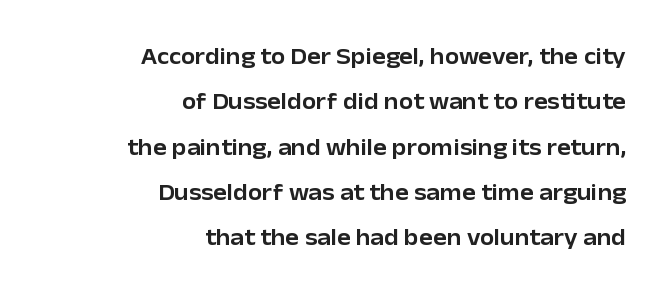
Successive baselines arrive slowly, with a big drop between each. Does the lettering tilt? It doesn't — this is upright. The space directly below the letters is spotless. The type is set solid horizontally, with unmodified tracking.
